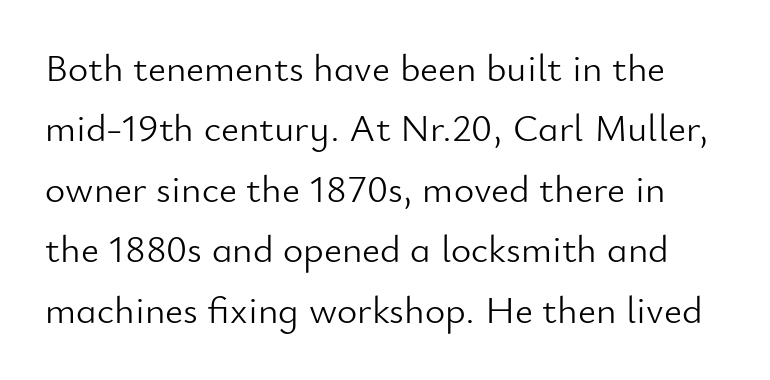
Q: Is the text bold? A: No.
Q: Is the text italic (slanted)? A: No, it is upright.
Q: Is the typeface a serif or a sans-serif typeface? A: Sans-serif.
Q: Is the text underlined? A: No.
Q: Is the spacing between letters normal or unusually wide? A: Normal.
Q: Is the spacing between lines tight, normal or loose? A: Normal.
Q: Width (condensed, normal, or wide)? A: Normal.
Q: Stroke contrast? A: Low.
Q: x-height? A: Small.
Q: Monospaced? A: No.
